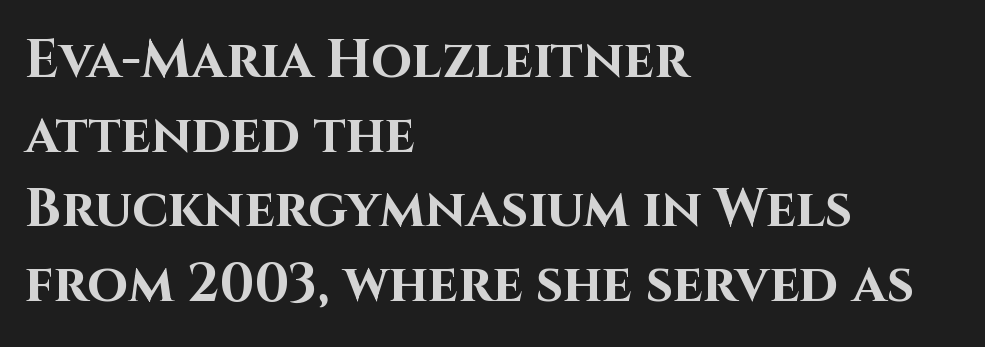
The image shows 53 px bold sans-serif type, upright; set left-aligned, normal line spacing (1.41x), normal letter spacing, not underlined; high stroke contrast and a large x-height.
